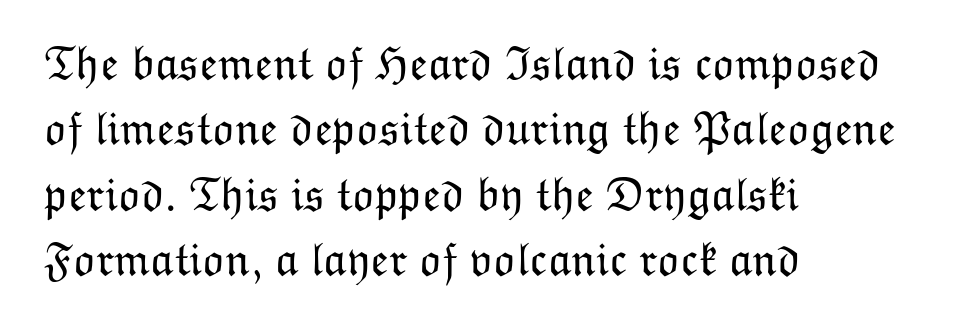
Q: Is the text bold? A: No.
Q: Is the text italic (slanted)? A: No, it is upright.
Q: Is the text underlined? A: No.
Q: How is the paragraph aligned? A: Left-aligned.
Q: Is the spacing between letters normal or unusually wide? A: Normal.
Q: Is the spacing between lines tight, normal or loose? A: Normal.
Q: Width (condensed, normal, or wide)? A: Normal.
Q: Stroke contrast? A: Low.
Q: x-height? A: Medium.
Q: Monospaced? A: No.
